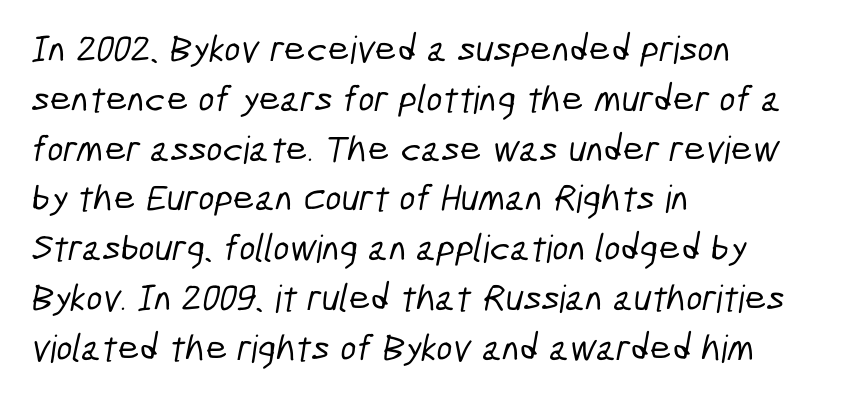
Honestly, the row spacing looks completely unremarkable. You could call the tracking neutral — neither tight nor loose. In terms of letterform style, serifs are entirely absent. A typesetter would call this proportional, since set widths differ per character. Just letters on the line, the space beneath them empty. Each line starts at the same left margin while the right side varies.
